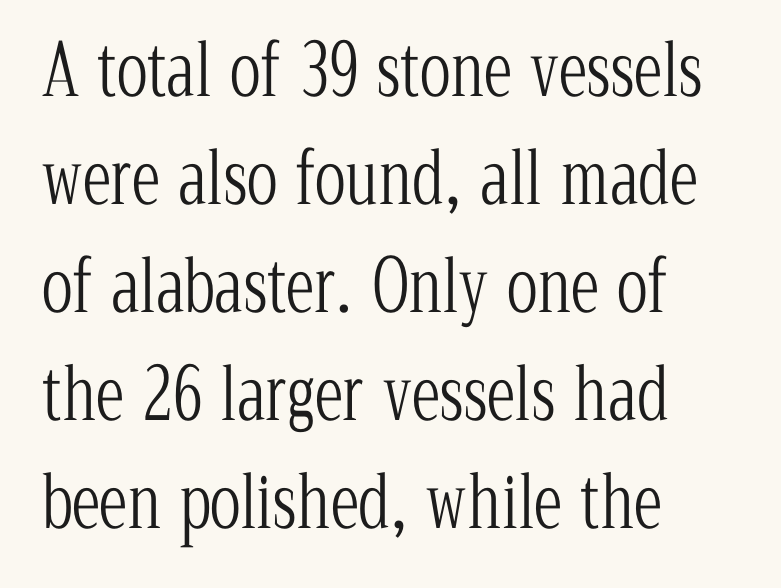
{"serif": "yes", "italic": "no", "bold": "no", "weight": "light", "width": "condensed", "stroke_contrast": "low", "x_height": "medium", "monospaced": "no", "underline": "no", "align": "left", "line_spacing": "normal", "line_spacing_ratio": 1.5, "letter_spacing": "normal", "letter_spacing_em": 0.0, "glyph_px": 72}
